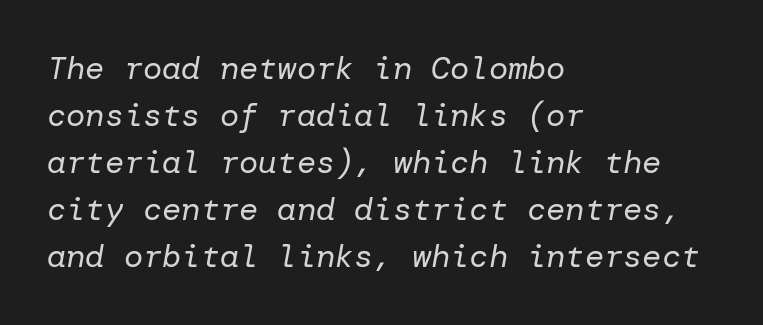
These glyphs show unthickened strokes, regular width or finer. The compositor pushed each line to the left boundary. Tall strokes in this sample are angled rather than plumb. Quick note: interline space is typical. Is the letter spacing exaggerated? No — it looks like the ordinary default.
